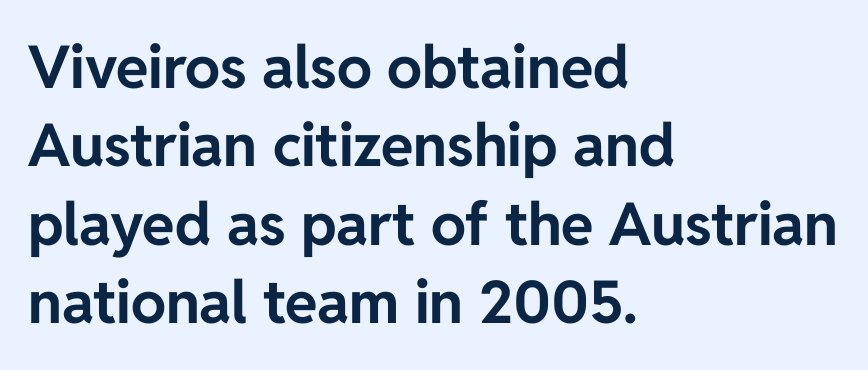
The image shows 59 px bold sans-serif type, upright; set left-aligned, normal line spacing (1.33x), normal letter spacing, not underlined; low stroke contrast and a medium x-height.
